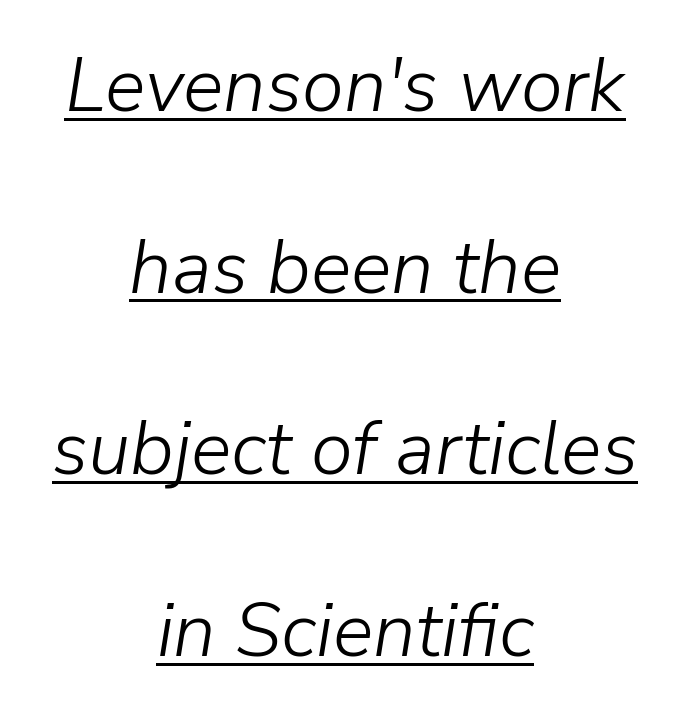
The image shows 76 px light type, italic (leaning right); set centered, loose line spacing (2.39x), normal letter spacing, underlined; low stroke contrast and a medium x-height.
